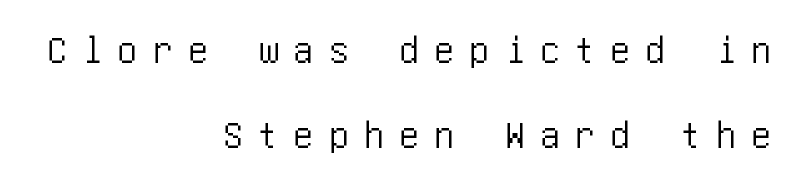
Q: Is the text italic (slanted)? A: No, it is upright.
Q: Is the typeface a serif or a sans-serif typeface? A: Sans-serif.
Q: Is the text underlined? A: No.
Q: How is the paragraph aligned? A: Right-aligned.
Q: Is the spacing between letters normal or unusually wide? A: Unusually wide.
Q: Is the spacing between lines tight, normal or loose? A: Loose.
Q: Width (condensed, normal, or wide)? A: Condensed.
Q: Stroke contrast? A: Low.
Q: x-height? A: Large.
